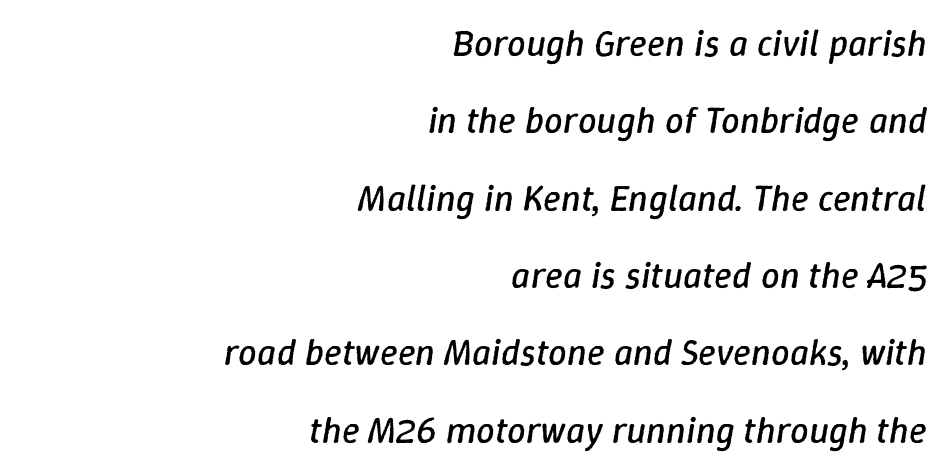
{"italic": "yes", "lean": "right", "slant_degrees": 9, "bold": "no", "weight": "regular", "width": "normal", "stroke_contrast": "low", "x_height": "medium", "monospaced": "no", "underline": "no", "align": "right", "line_spacing": "loose", "line_spacing_ratio": 2.09, "letter_spacing": "normal", "letter_spacing_em": 0.0, "glyph_px": 37}
